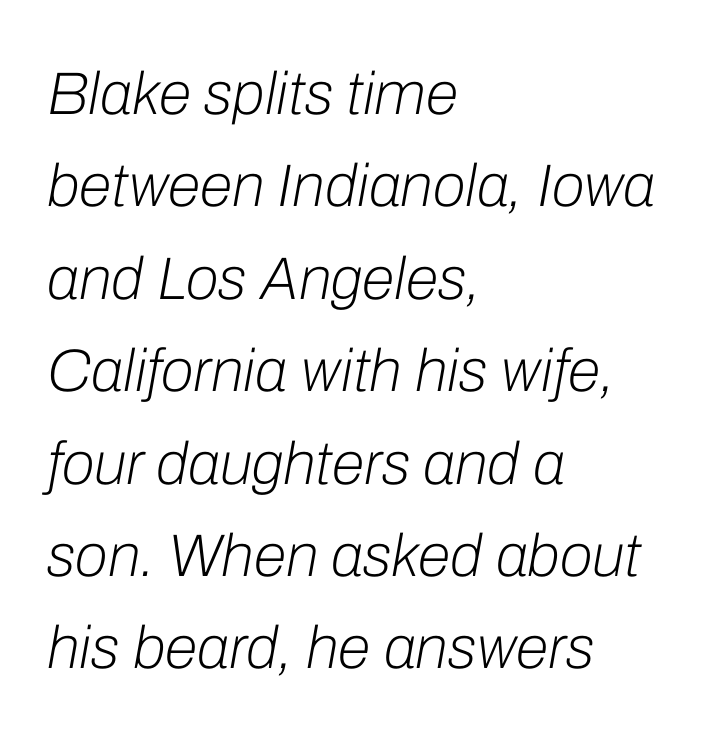
Lines of text with bare space underneath. These lines stack with their left ends in a neat column. The face used here is rendered with its standard letterfit. Stroke mass is kept to a normal reading level or below. Leading: standard.
